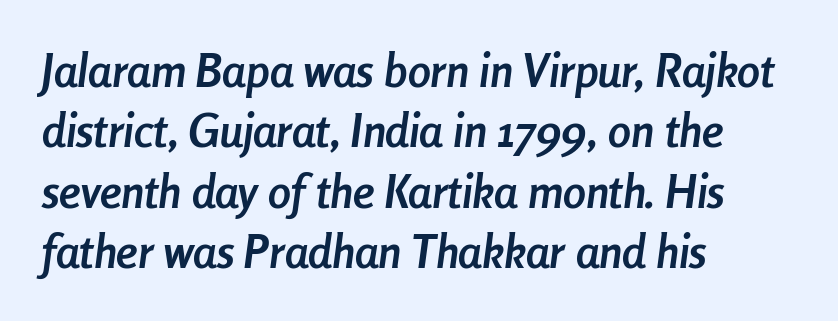
Lines of text with bare space underneath. The face used here is rendered with its standard letterfit. The passage shown is typed in a proportional face where columns would drift. Pretty heavy lettering here — definitely bold.
